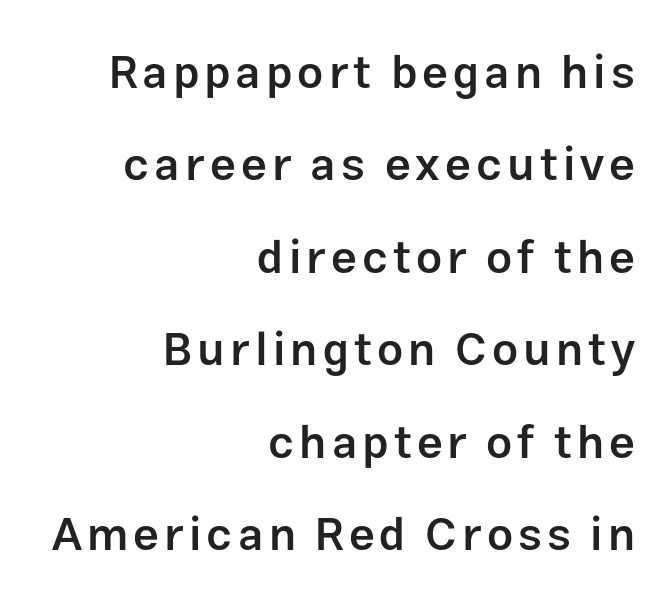
The image shows 46 px semibold sans-serif type, upright; set right-aligned, loose line spacing (2.01x), not underlined; low stroke contrast and a medium x-height.
